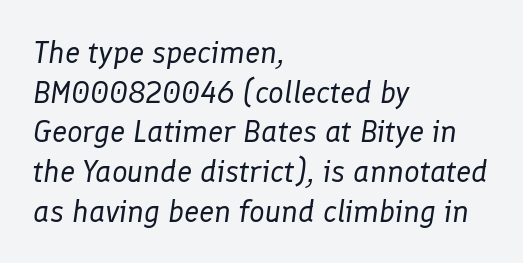
Descenders hang freely into open space. If you measured baseline to baseline, you'd find a middling distance. If you drew a line through each stem, it would be angled. The strokes are not fattened; the text isn't bold. If you drew a ruler down the left edge, every line would touch it.
